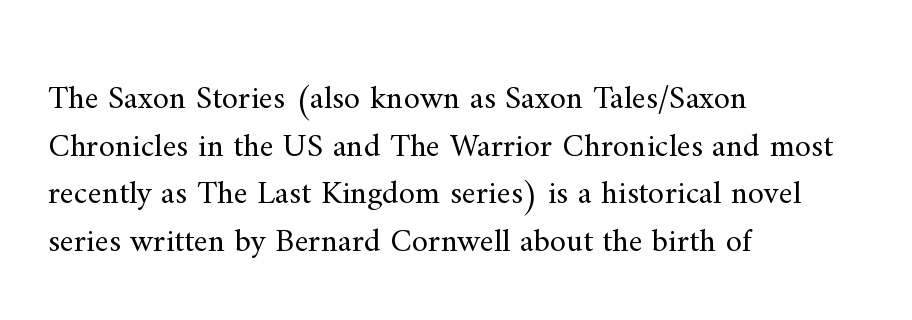
The font's upright variant was chosen for this text. The passage shown is typed in a proportional face where columns would drift. Leftover space on each line is placed entirely after the last word. The vertical gap from one line to the next is medium. The area under the type is left untouched. The type family on display is of the serif kind.
